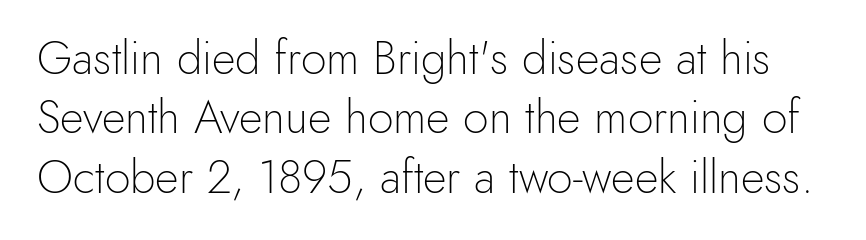
{"serif": "no", "italic": "no", "bold": "no", "weight": "light", "width": "normal", "x_height": "small", "monospaced": "no", "underline": "no", "line_spacing": "normal", "line_spacing_ratio": 1.29, "letter_spacing": "normal", "letter_spacing_em": 0.0, "glyph_px": 46}
